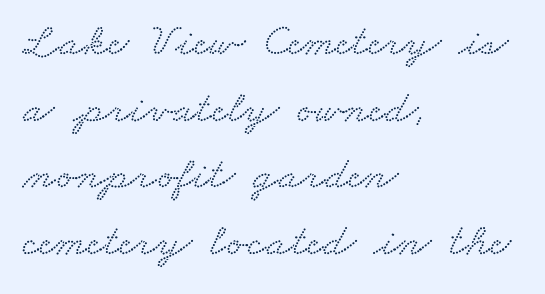
The image shows 46 px wide type; set left-aligned, normal line spacing (1.45x), normal letter spacing, not underlined; low stroke contrast and a small x-height.
